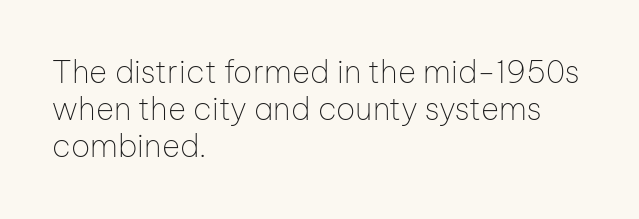
The image shows 31 px thin sans-serif type, upright; set left-aligned, line spacing 1.2x, normal letter spacing, not underlined; low stroke contrast and a medium x-height.
